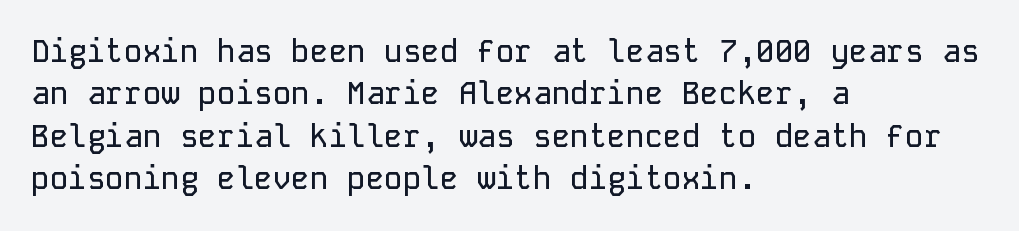
{"serif": "no", "italic": "no", "width": "normal", "stroke_contrast": "low", "x_height": "medium", "monospaced": "yes", "underline": "no", "align": "left", "line_spacing": "normal", "line_spacing_ratio": 1.37, "letter_spacing": "normal", "letter_spacing_em": 0.0, "glyph_px": 31}
